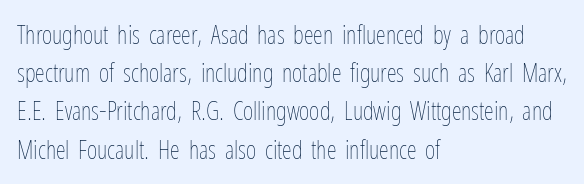
{"italic": "no", "bold": "no", "underline": "no", "align": "left", "line_spacing": "normal", "line_spacing_ratio": 1.53, "letter_spacing": "normal", "letter_spacing_em": 0.0, "glyph_px": 25}
